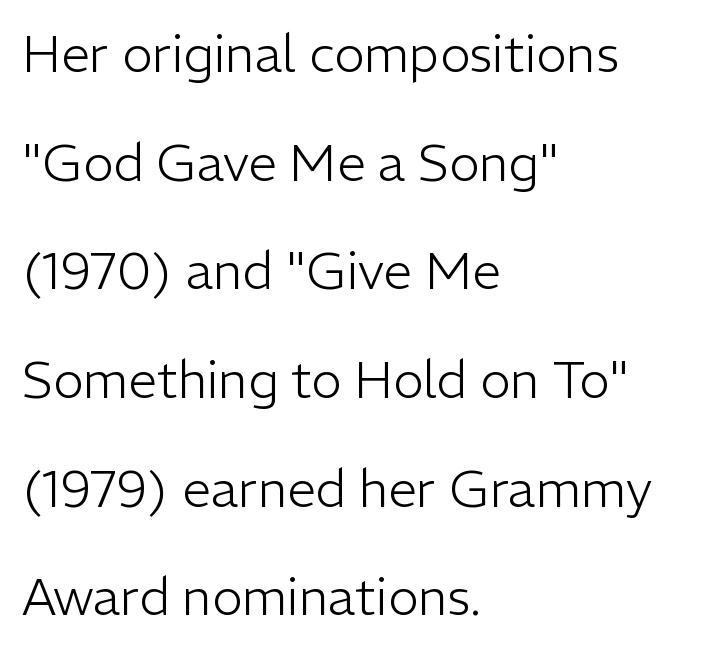
{"serif": "no", "italic": "no", "bold": "no", "weight": "light", "width": "normal", "stroke_contrast": "low", "x_height": "medium", "monospaced": "no", "underline": "no", "align": "left", "line_spacing": "loose", "line_spacing_ratio": 2.13, "letter_spacing": "normal", "letter_spacing_em": 0.0, "glyph_px": 51}
